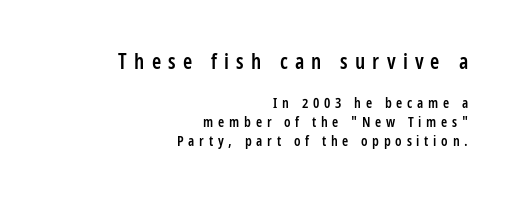
{"italic": "no", "bold": "semi", "underline": "no", "align": "right", "line_spacing": "normal", "line_spacing_ratio": 1.36, "letter_spacing": "wide", "letter_spacing_em": 0.34, "larger_block": "first", "size_ratio": 1.5, "glyph_px": 21}
